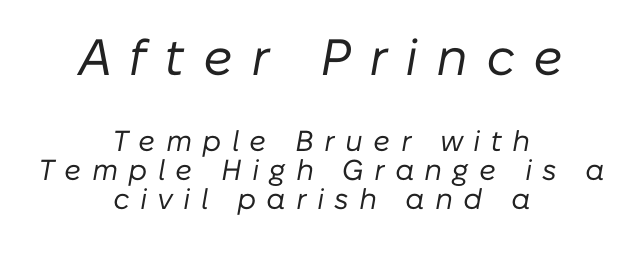
The image shows 51 px regular-weight type, italic (leaning right); set centered, tight line spacing (1.0x), unusually wide letter spacing (+0.35 em), not underlined; the first (top) block is 1.76x larger; low stroke contrast and a medium x-height.
